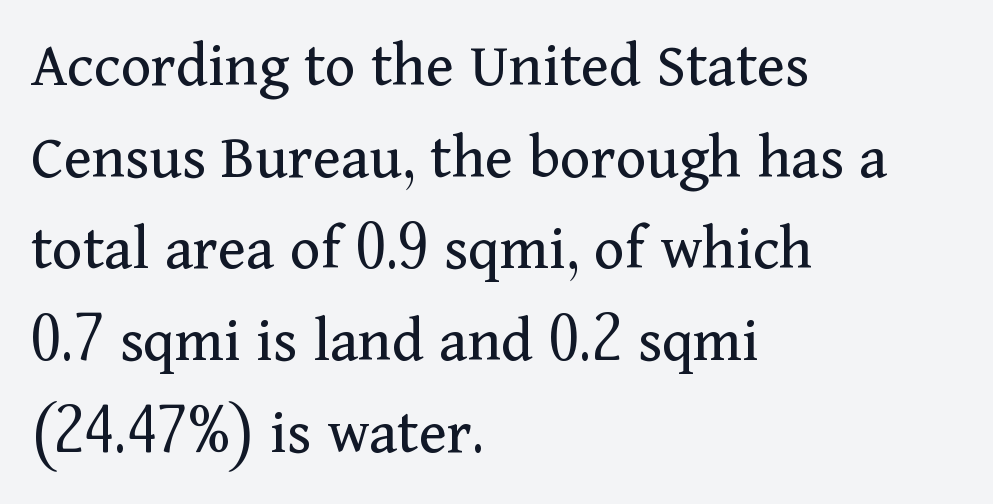
The image shows 65 px regular-weight serif type, upright; set left-aligned, normal line spacing (1.41x), normal letter spacing, not underlined; medium stroke contrast and a medium x-height.
